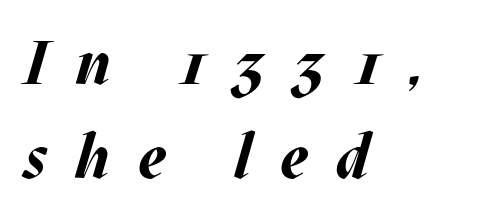
A full-strength bold gives these letters their thick strokes. The face used here is proportionally spaced, like ordinary book or web type. Regular leading. This is oblique type, the kind used for emphasis or titles.
